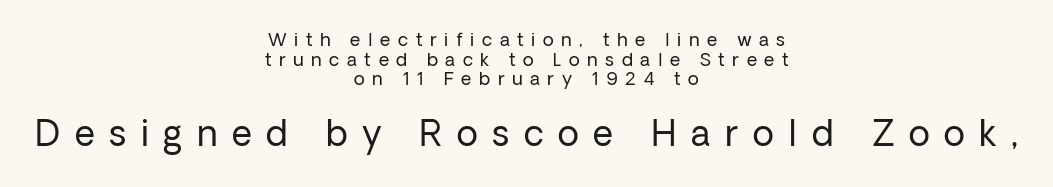
{"serif": "no", "italic": "no", "bold": "no", "weight": "regular", "width": "normal", "stroke_contrast": "low", "x_height": "medium", "monospaced": "no", "underline": "no", "align": "center", "line_spacing": "tight", "line_spacing_ratio": 1.09, "letter_spacing": "wide", "letter_spacing_em": 0.42, "larger_block": "second", "size_ratio": 1.94, "glyph_px": 35}
